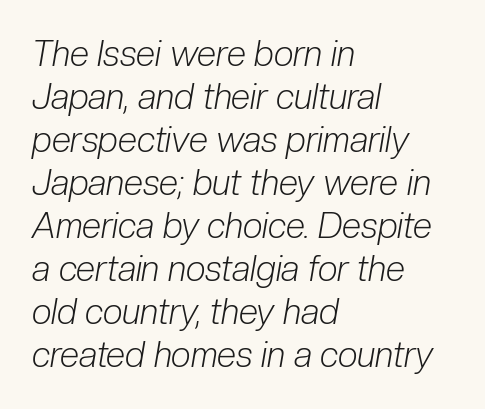
Q: Is the text bold? A: No.
Q: Is the text italic (slanted)? A: Yes, it leans right by about 10 degrees.
Q: Is the text underlined? A: No.
Q: How is the paragraph aligned? A: Left-aligned.
Q: Is the spacing between letters normal or unusually wide? A: Normal.
Q: Width (condensed, normal, or wide)? A: Condensed.
Q: Stroke contrast? A: Low.
Q: x-height? A: Medium.
Q: Monospaced? A: No.
